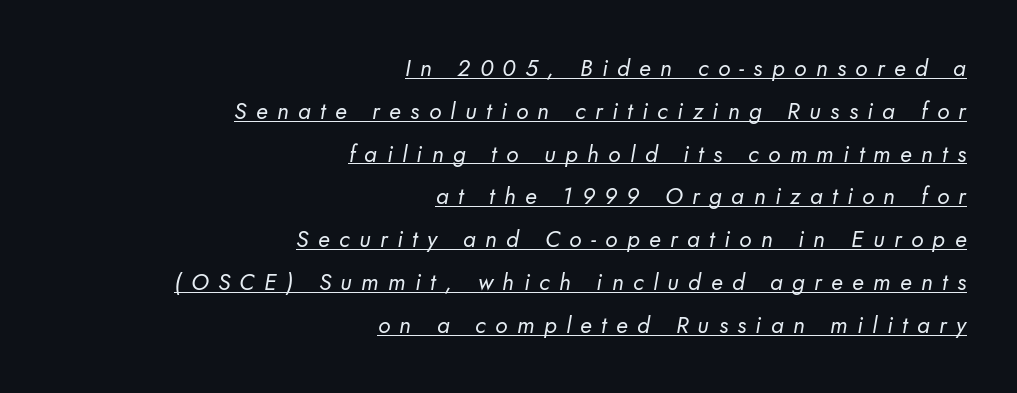
The image shows 23 px text type; set right-aligned, line spacing 1.86x, unusually wide letter spacing (+0.41 em), underlined.
